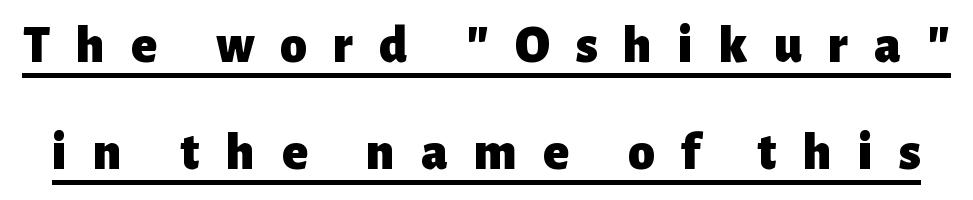
The font's upright variant was chosen for this text. This sample trades compactness for vertical openness between lines. Compared with undecorated copy, this sample adds a rule below the words. A dark, heavy texture on the line: the type is bold. Are there feet on the stems? There aren't — it's a sans.
